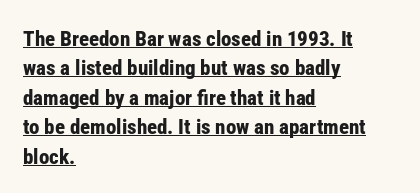
Q: Is the text bold? A: Yes.
Q: Is the text italic (slanted)? A: No, it is upright.
Q: Is the text underlined? A: Yes.
Q: How is the paragraph aligned? A: Left-aligned.
Q: Is the spacing between letters normal or unusually wide? A: Normal.
Q: Is the spacing between lines tight, normal or loose? A: Normal.
